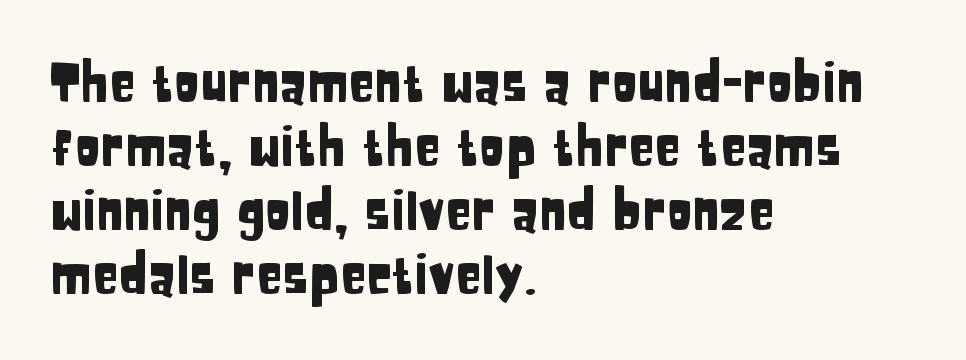
The image shows 53 px condensed sans-serif type, upright; set left-aligned, line spacing 1.21x, normal letter spacing, not underlined; low stroke contrast and a large x-height.
